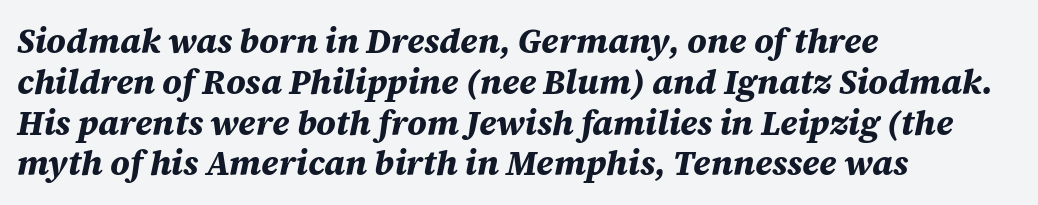
{"italic": "yes", "lean": "right", "slant_degrees": 12, "bold": "yes", "weight": "bold", "width": "normal", "stroke_contrast": "medium", "x_height": "large", "monospaced": "no", "underline": "no", "align": "left", "line_spacing_ratio": 1.2, "letter_spacing": "normal", "letter_spacing_em": 0.0, "glyph_px": 34}
